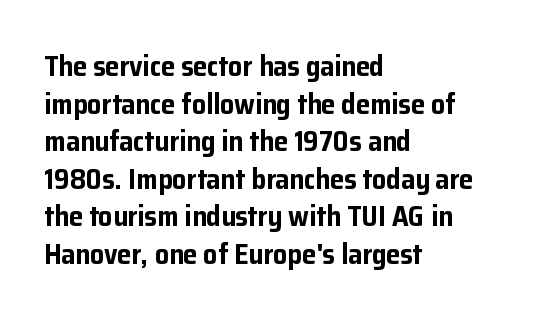
Q: Is the text bold? A: Yes.
Q: Is the text italic (slanted)? A: No, it is upright.
Q: Is the typeface a serif or a sans-serif typeface? A: Sans-serif.
Q: Is the text underlined? A: No.
Q: How is the paragraph aligned? A: Left-aligned.
Q: Is the spacing between letters normal or unusually wide? A: Normal.
Q: Is the spacing between lines tight, normal or loose? A: Normal.
Q: Width (condensed, normal, or wide)? A: Normal.
Q: Stroke contrast? A: Low.
Q: x-height? A: Medium.
Q: Monospaced? A: No.
